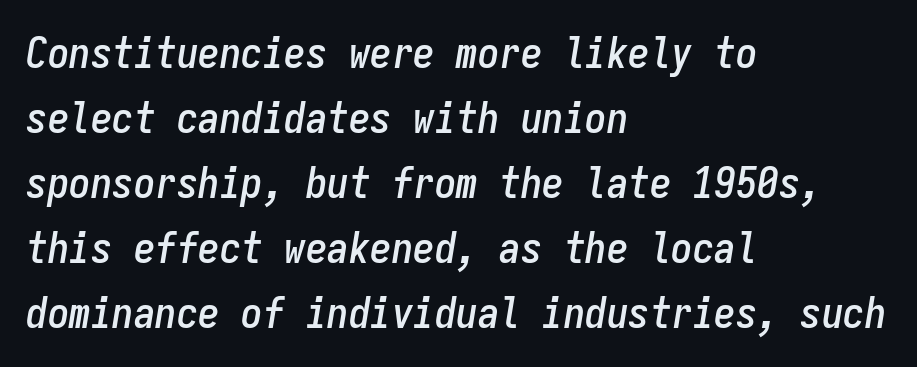
Baseline-to-baseline distance is the conventional proportion of letter height. Tracking value appears to be zero — textbook default spacing. Think of a typewriter: that constant character pitch is what you see here. The font's italic variant was chosen for this text. The area under the type is left untouched.
